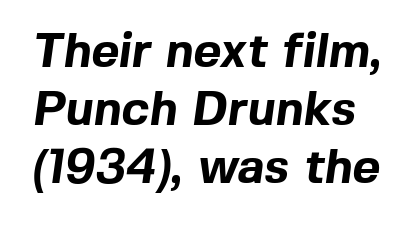
Letterform terminals end flat and unadorned throughout the passage. A dark, heavy texture on the line: the type is bold. Is this a fixed-width face? No — the glyphs have proportional, varying widths. Characters follow at the spacing the type designer built in. The baseline area is clear.
